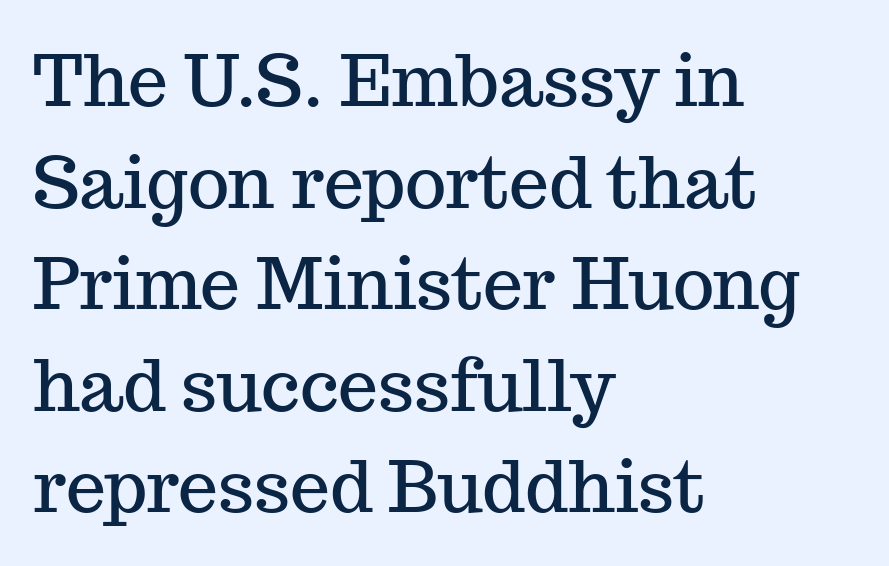
{"serif": "yes", "italic": "no", "width": "normal", "stroke_contrast": "medium", "x_height": "medium", "monospaced": "no", "underline": "no", "align": "left", "line_spacing": "normal", "line_spacing_ratio": 1.43, "letter_spacing": "normal", "letter_spacing_em": 0.0, "glyph_px": 71}
